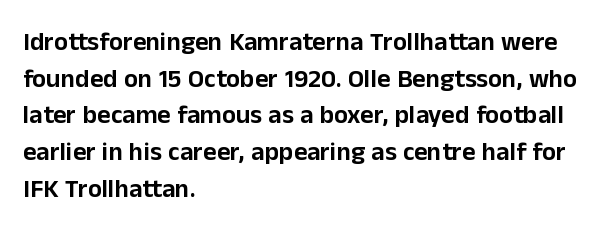
Q: Is the text italic (slanted)? A: No, it is upright.
Q: Is the text underlined? A: No.
Q: How is the paragraph aligned? A: Left-aligned.
Q: Is the spacing between letters normal or unusually wide? A: Normal.
Q: Is the spacing between lines tight, normal or loose? A: Normal.
